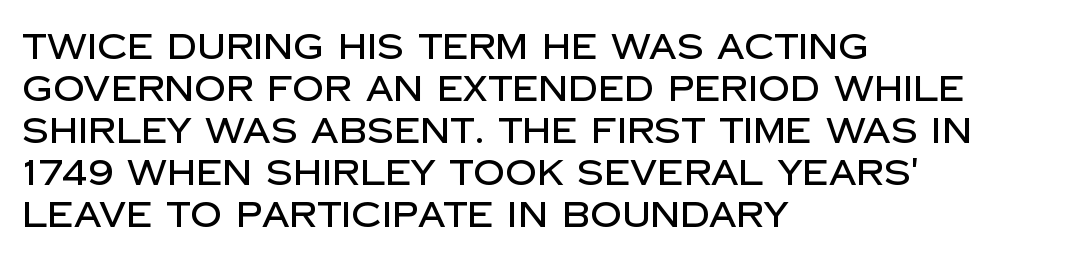
{"serif": "no", "italic": "no", "width": "normal", "stroke_contrast": "low", "x_height": "large", "monospaced": "no", "underline": "no", "align": "left", "line_spacing_ratio": 1.2, "letter_spacing": "normal", "letter_spacing_em": 0.0, "glyph_px": 35}
